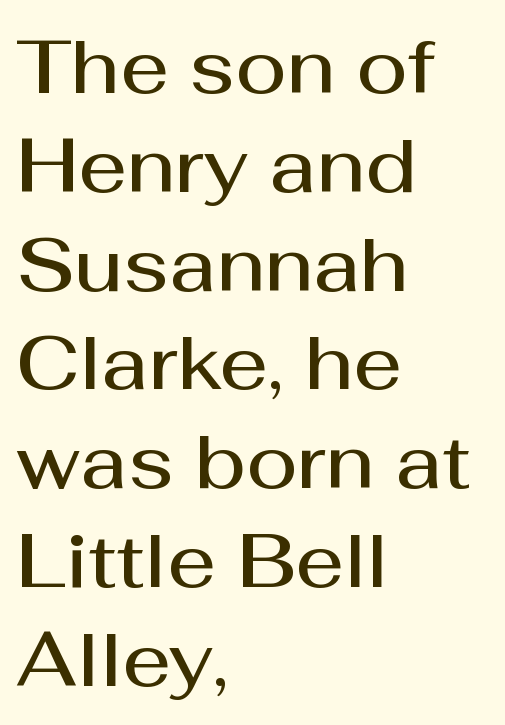
Q: Is the text bold? A: Semi-bold.
Q: Is the text italic (slanted)? A: No, it is upright.
Q: Is the typeface a serif or a sans-serif typeface? A: Sans-serif.
Q: Is the text underlined? A: No.
Q: How is the paragraph aligned? A: Left-aligned.
Q: Is the spacing between letters normal or unusually wide? A: Normal.
Q: Is the spacing between lines tight, normal or loose? A: Normal.
Q: Width (condensed, normal, or wide)? A: Normal.
Q: Stroke contrast? A: Medium.
Q: x-height? A: Medium.
Q: Monospaced? A: No.
